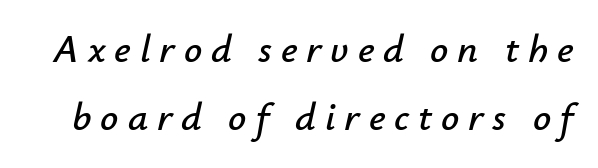
The image shows 40 px text type, italic (leaning right); set line spacing 1.71x, unusually wide letter spacing (+0.22 em), not underlined; low stroke contrast and a small x-height.
